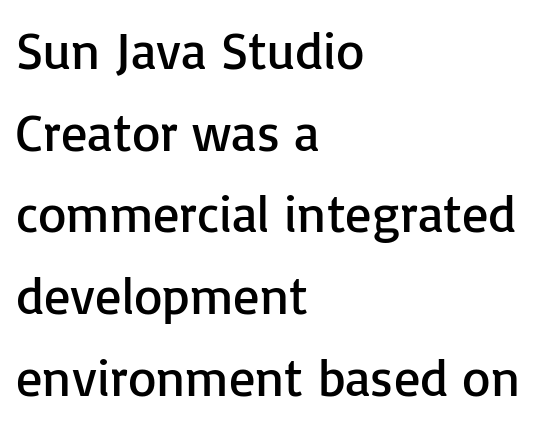
{"serif": "no", "italic": "no", "bold": "no", "weight": "regular", "width": "normal", "stroke_contrast": "low", "x_height": "medium", "monospaced": "no", "underline": "no", "align": "left", "line_spacing": "normal", "line_spacing_ratio": 1.57, "letter_spacing": "normal", "letter_spacing_em": 0.0, "glyph_px": 52}
